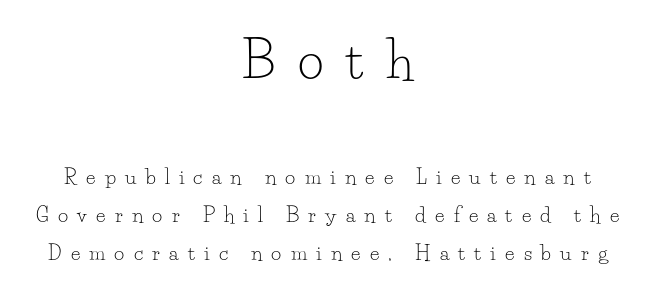
Q: Is the text bold? A: No.
Q: Is the text italic (slanted)? A: No, it is upright.
Q: Is the typeface a serif or a sans-serif typeface? A: Serif.
Q: Is the text underlined? A: No.
Q: How is the paragraph aligned? A: Centered.
Q: Is the spacing between letters normal or unusually wide? A: Unusually wide.
Q: Is the spacing between lines tight, normal or loose? A: Loose.
Q: Which block of text is set in a larger size, the first (top) or the second (bottom)? A: The first (top) one.
Q: Width (condensed, normal, or wide)? A: Normal.
Q: Stroke contrast? A: Low.
Q: x-height? A: Small.
Q: Monospaced? A: No.
